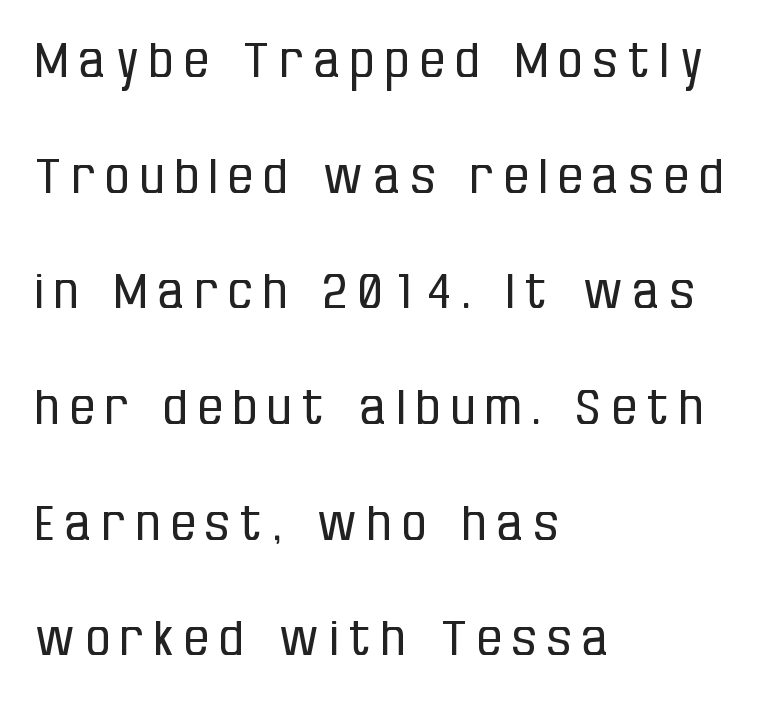
{"serif": "no", "italic": "no", "bold": "no", "weight": "regular", "width": "condensed", "stroke_contrast": "low", "x_height": "large", "monospaced": "no", "underline": "no", "align": "left", "line_spacing": "loose", "line_spacing_ratio": 2.41, "letter_spacing": "wide", "letter_spacing_em": 0.23, "glyph_px": 48}
